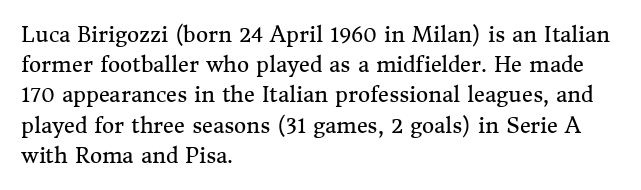
Q: Is the text bold? A: No.
Q: Is the text italic (slanted)? A: No, it is upright.
Q: Is the text underlined? A: No.
Q: How is the paragraph aligned? A: Left-aligned.
Q: Is the spacing between letters normal or unusually wide? A: Normal.
Q: Is the spacing between lines tight, normal or loose? A: Normal.
